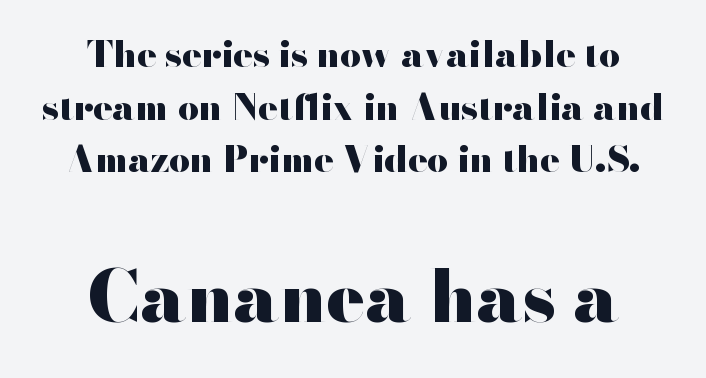
The image shows 72 px heavy, wide sans-serif type, upright; set centered, normal line spacing (1.46x), normal letter spacing, not underlined; the second (bottom) block is 2.0x larger; high stroke contrast and a small x-height.
